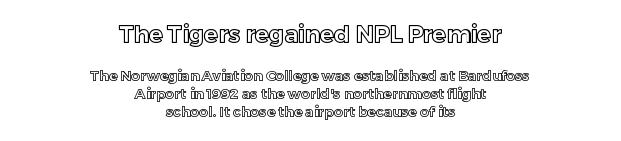
Posture: vertical. This rendering features lettering with no underline. The block sitting higher on the canvas is the one with enlarged characters. Regular leading.
